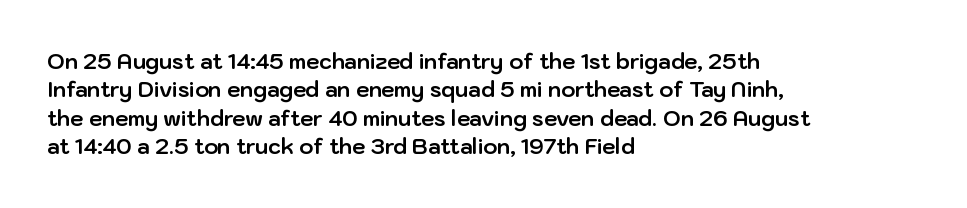
{"italic": "no", "bold": "yes", "underline": "no", "align": "left", "line_spacing": "normal", "line_spacing_ratio": 1.35, "letter_spacing": "normal", "letter_spacing_em": 0.0, "glyph_px": 21}
